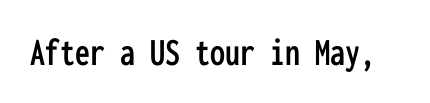
Q: Is the text italic (slanted)? A: No, it is upright.
Q: Is the typeface a serif or a sans-serif typeface? A: Sans-serif.
Q: Is the text underlined? A: No.
Q: Is the spacing between letters normal or unusually wide? A: Normal.
Q: Width (condensed, normal, or wide)? A: Condensed.
Q: Stroke contrast? A: Low.
Q: x-height? A: Medium.
Q: Monospaced? A: Yes.
